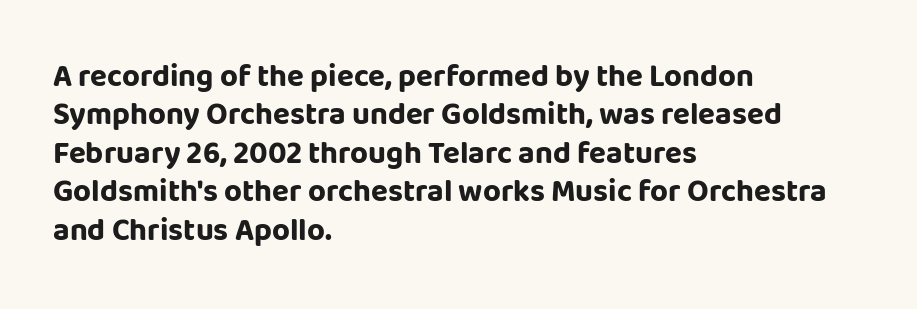
Q: Is the text bold? A: Yes.
Q: Is the text italic (slanted)? A: No, it is upright.
Q: Is the typeface a serif or a sans-serif typeface? A: Sans-serif.
Q: Is the text underlined? A: No.
Q: How is the paragraph aligned? A: Left-aligned.
Q: Is the spacing between letters normal or unusually wide? A: Normal.
Q: Width (condensed, normal, or wide)? A: Normal.
Q: Stroke contrast? A: Low.
Q: x-height? A: Large.
Q: Monospaced? A: No.
